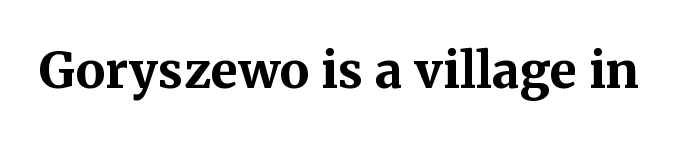
The image shows 49 px bold serif type, upright; set normal letter spacing, not underlined; medium stroke contrast and a medium x-height.
